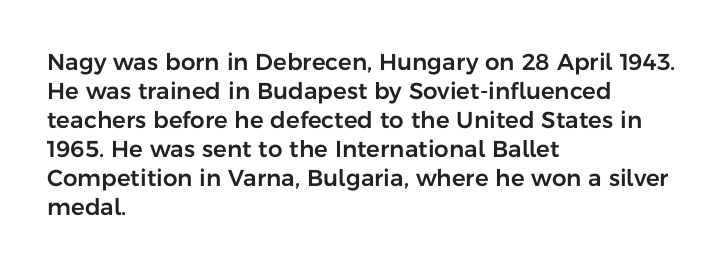
{"italic": "no", "underline": "no", "align": "left", "line_spacing": "normal", "line_spacing_ratio": 1.26, "letter_spacing": "normal", "letter_spacing_em": 0.0, "glyph_px": 23}
